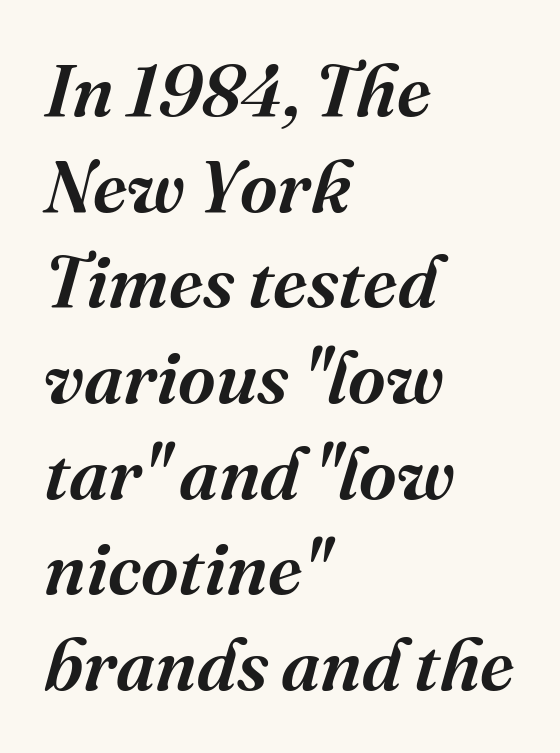
Serif or sans? Serif — the stroke terminals have little feet. Firm but not heavy-handed strokes: this text is semibold. Style check: oblique. Vertical spacing — default.
